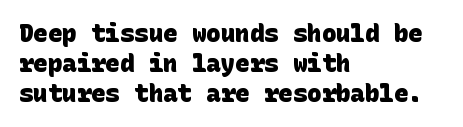
The image shows 24 px bold type; set left-aligned, line spacing 1.24x, normal letter spacing, not underlined.
